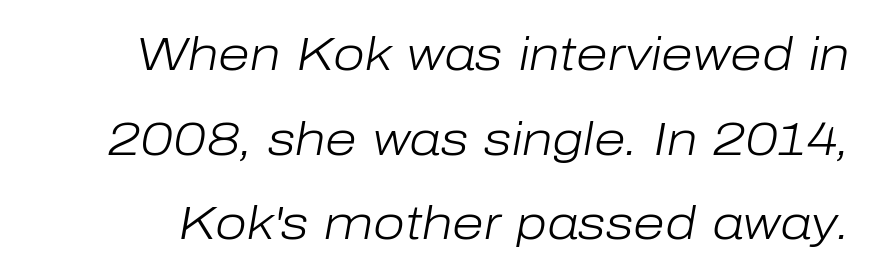
Short note: letters normally spaced. This sample uses an oblique cut, with every glyph tilted off the vertical. The space directly below the letters is spotless. Counters stay open thanks to moderate or lighter strokes.
